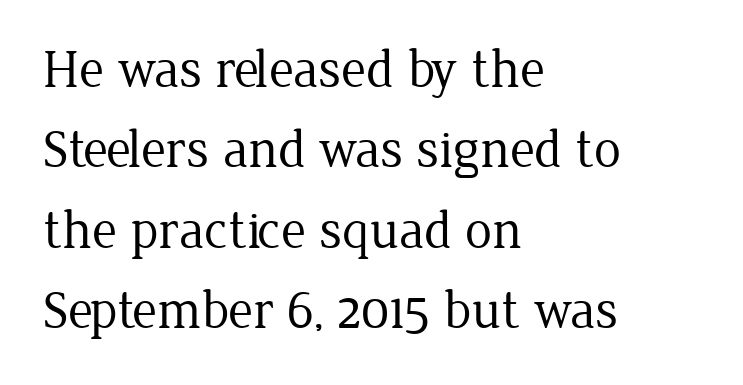
{"serif": "yes", "italic": "no", "bold": "no", "weight": "regular", "width": "normal", "stroke_contrast": "low", "x_height": "medium", "monospaced": "no", "underline": "no", "align": "left", "line_spacing": "normal", "line_spacing_ratio": 1.49, "letter_spacing": "normal", "letter_spacing_em": 0.0, "glyph_px": 54}
